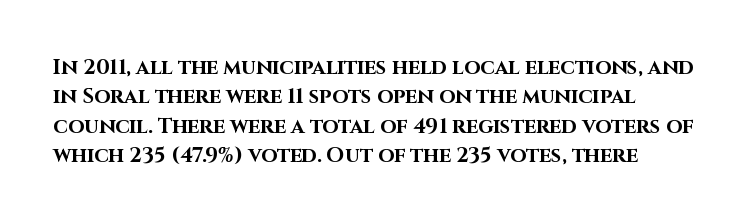
Q: Is the text bold? A: Yes.
Q: Is the text italic (slanted)? A: No, it is upright.
Q: Is the text underlined? A: No.
Q: Is the spacing between letters normal or unusually wide? A: Normal.
Q: Is the spacing between lines tight, normal or loose? A: Normal.
